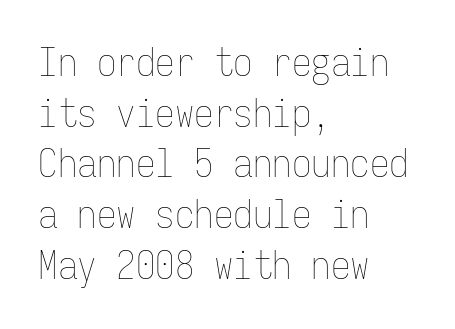
The space directly below the letters is spotless. Nothing unusual about the tracking: characters are spaced as the font intends. Is the type heavy? It reads as light-to-regular instead. The rendering uses a moderate line-height, typical for paragraphs. The specimen reads as upright at a glance.
